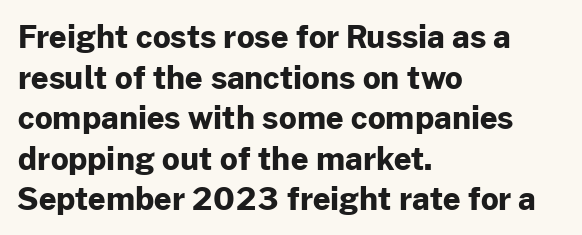
{"serif": "no", "italic": "no", "bold": "yes", "weight": "bold", "width": "normal", "stroke_contrast": "low", "x_height": "medium", "monospaced": "no", "underline": "no", "align": "left", "line_spacing": "normal", "line_spacing_ratio": 1.31, "letter_spacing": "normal", "letter_spacing_em": 0.0, "glyph_px": 31}
